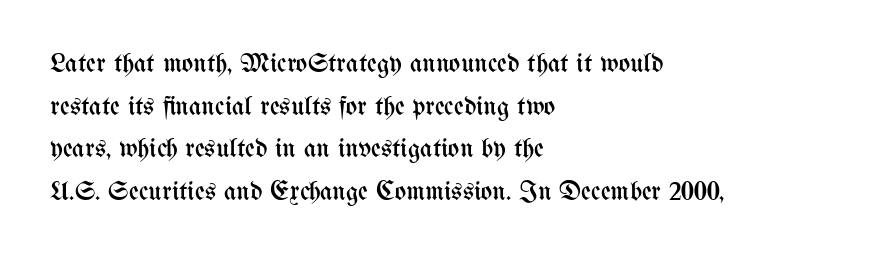
{"italic": "no", "bold": "no", "underline": "no", "align": "left", "line_spacing": "normal", "line_spacing_ratio": 1.58, "letter_spacing": "normal", "letter_spacing_em": 0.0, "glyph_px": 27}
